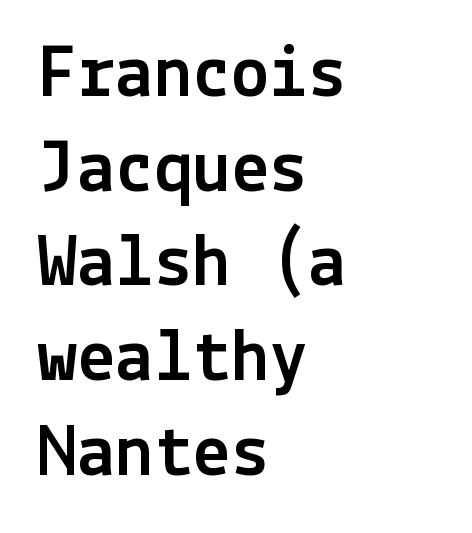
Q: Is the text italic (slanted)? A: No, it is upright.
Q: Is the typeface a serif or a sans-serif typeface? A: Sans-serif.
Q: Is the text underlined? A: No.
Q: How is the paragraph aligned? A: Left-aligned.
Q: Is the spacing between letters normal or unusually wide? A: Normal.
Q: Width (condensed, normal, or wide)? A: Normal.
Q: x-height? A: Medium.
